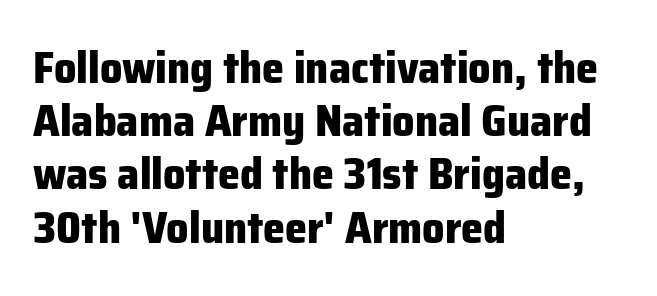
The image shows 44 px heavy sans-serif type, upright; set left-aligned, line spacing 1.21x, normal letter spacing, not underlined; low stroke contrast and a medium x-height.
